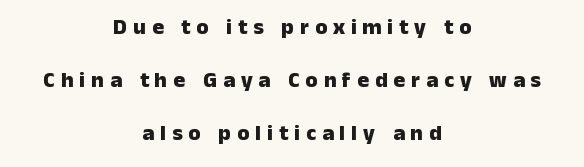
The image shows 22 px bold type, upright; set centered, loose line spacing (2.4x), unusually wide letter spacing (+0.27 em), not underlined.
